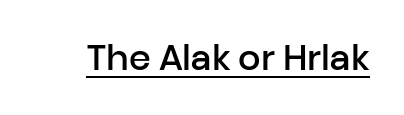
The image shows 35 px semibold sans-serif type, upright; set normal letter spacing, underlined; low stroke contrast and a medium x-height.
